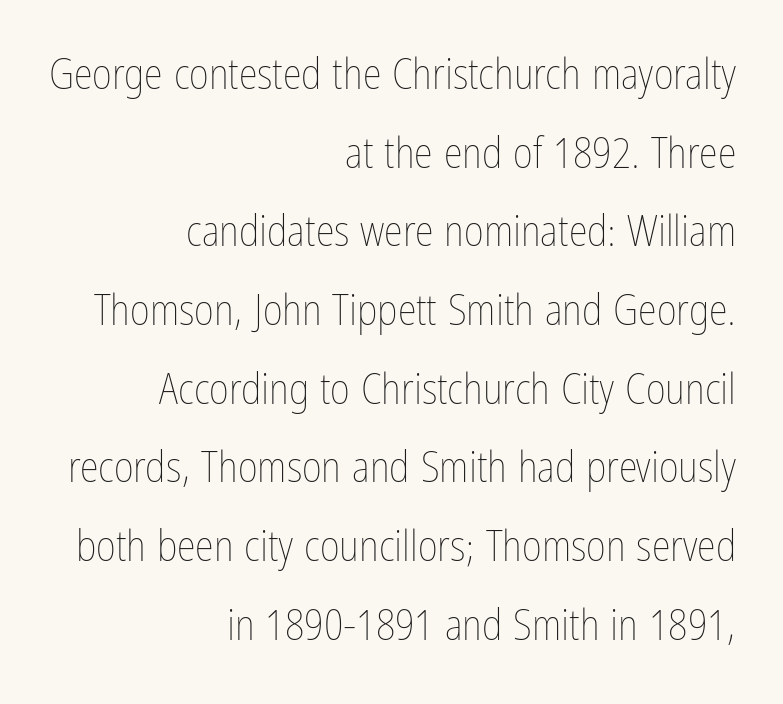
Vertical strokes here are truly vertical. Observe the ordinary spacing: letters are neighbours, not strangers. Line endings align vertically; line beginnings do not. These lines are rendered in a variable-pitch font. Honestly, there is no underline to notice here at all. No chunkiness to these letters — they're not bold.
